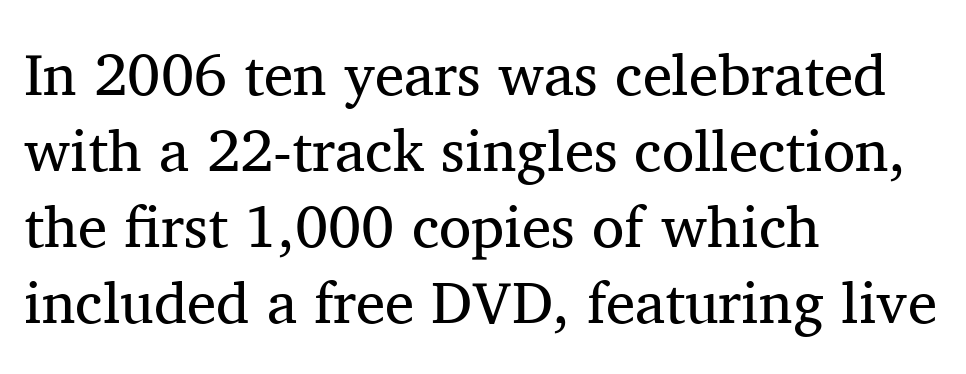
The horizontal fit of the characters is conventional and even. Small tapered or slab feet sit at the stroke ends, so this counts as serif. Rule under the text: the space is simply empty. The letters advance in unequal steps, a hallmark of proportional type. The leading is moderate, giving the passage an even texture. Layout note: lines flush left.
